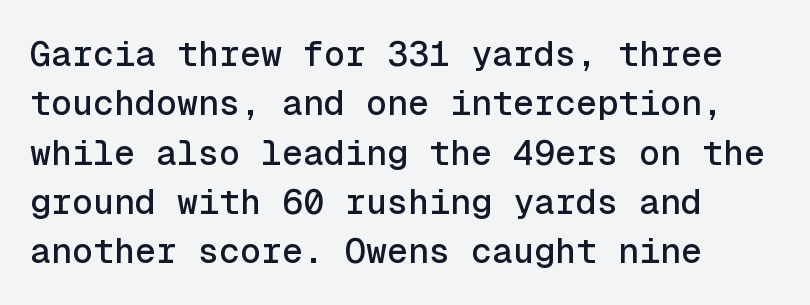
Q: Is the text italic (slanted)? A: No, it is upright.
Q: Is the typeface a serif or a sans-serif typeface? A: Sans-serif.
Q: Is the text underlined? A: No.
Q: How is the paragraph aligned? A: Left-aligned.
Q: Is the spacing between letters normal or unusually wide? A: Normal.
Q: Is the spacing between lines tight, normal or loose? A: Normal.
Q: Width (condensed, normal, or wide)? A: Normal.
Q: x-height? A: Medium.
Q: Monospaced? A: Yes.
